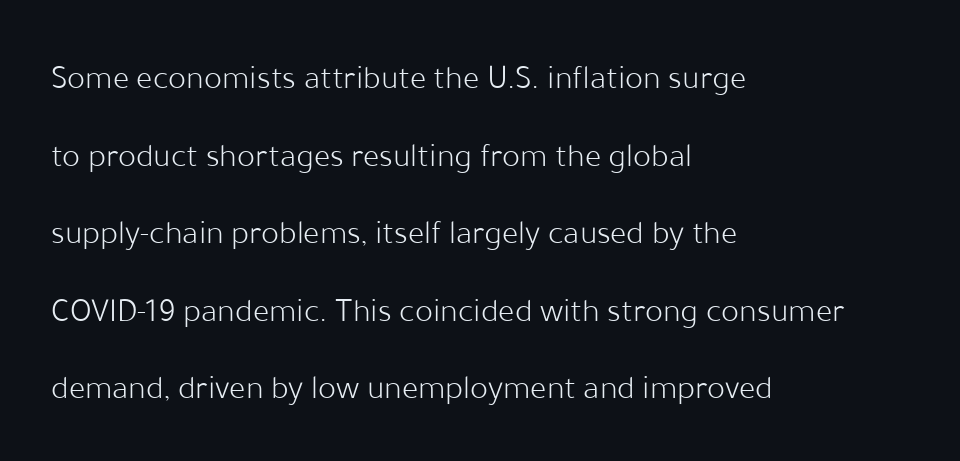
{"serif": "no", "italic": "no", "bold": "no", "weight": "light", "width": "normal", "stroke_contrast": "low", "x_height": "medium", "monospaced": "no", "underline": "no", "align": "left", "line_spacing": "loose", "line_spacing_ratio": 2.28, "letter_spacing": "normal", "letter_spacing_em": 0.0, "glyph_px": 34}
